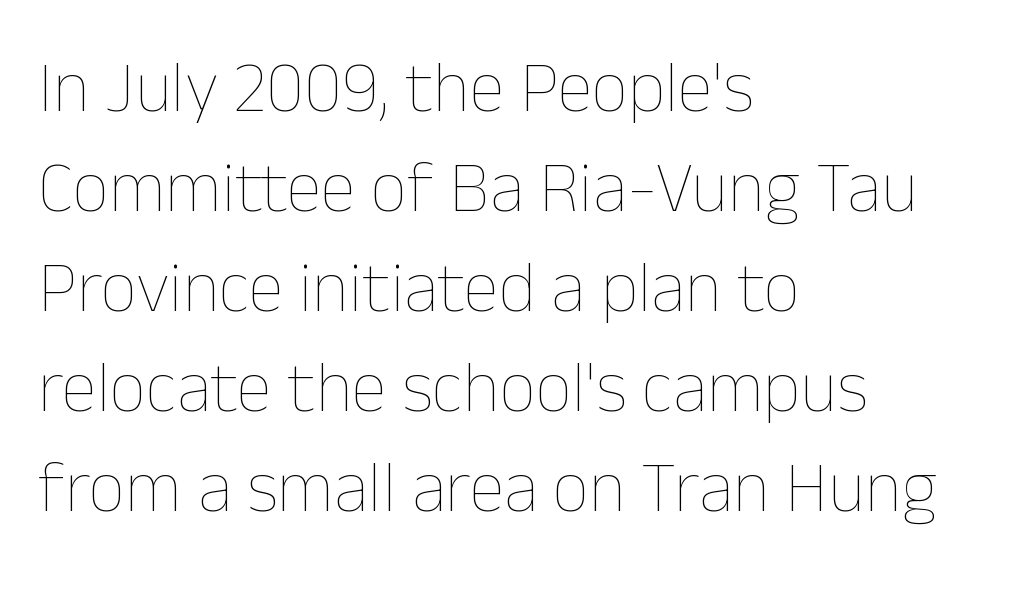
Q: Is the text bold? A: No.
Q: Is the text italic (slanted)? A: No, it is upright.
Q: Is the text underlined? A: No.
Q: How is the paragraph aligned? A: Left-aligned.
Q: Is the spacing between letters normal or unusually wide? A: Normal.
Q: Is the spacing between lines tight, normal or loose? A: Normal.
Q: Width (condensed, normal, or wide)? A: Normal.
Q: Stroke contrast? A: Low.
Q: x-height? A: Medium.
Q: Monospaced? A: No.
